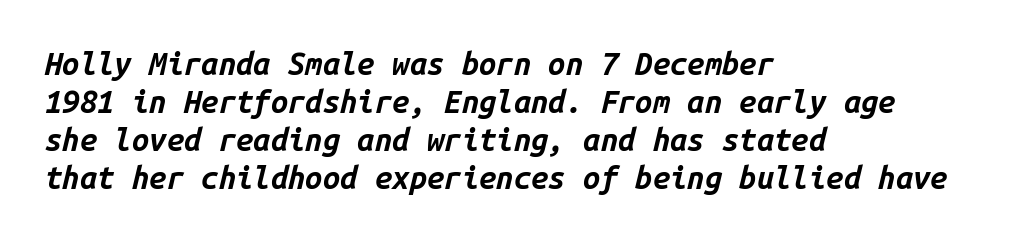
Line beginnings align vertically; line endings do not. Decoration check: the copy has no underline. This sample uses plain, unmodified letter spacing. The glyphs look as if they've been sheared to an angle. The letters march in equal steps, a hallmark of fixed-pitch type.
